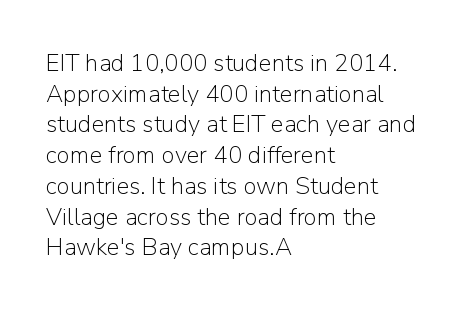
The image shows 24 px text type, upright; set left-aligned, normal line spacing (1.28x), normal letter spacing, not underlined.
